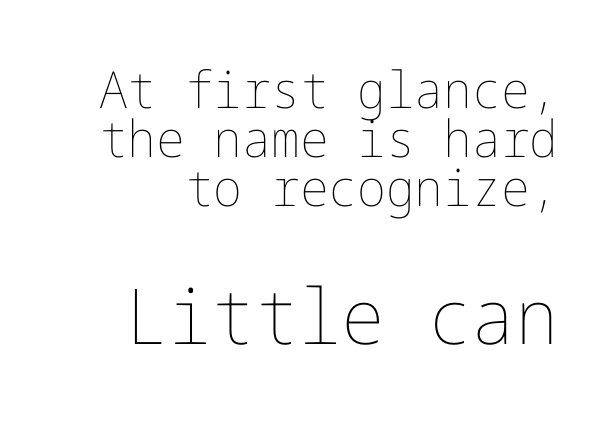
Q: Is the text bold? A: No.
Q: Is the text italic (slanted)? A: No, it is upright.
Q: Is the text underlined? A: No.
Q: Is the spacing between letters normal or unusually wide? A: Normal.
Q: Is the spacing between lines tight, normal or loose? A: Tight.
Q: Which block of text is set in a larger size, the first (top) or the second (bottom)? A: The second (bottom) one.
Q: Width (condensed, normal, or wide)? A: Normal.
Q: Stroke contrast? A: Low.
Q: x-height? A: Medium.
